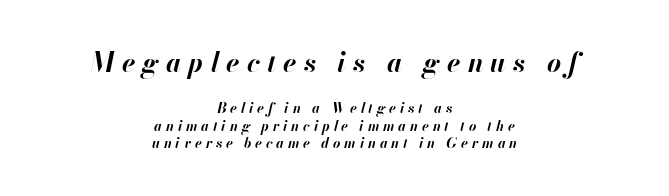
{"italic": "yes", "lean": "right", "slant_degrees": 13, "bold": "yes", "underline": "no", "align": "center", "line_spacing": "normal", "line_spacing_ratio": 1.27, "letter_spacing": "wide", "letter_spacing_em": 0.27, "larger_block": "first", "size_ratio": 1.93, "glyph_px": 27}
